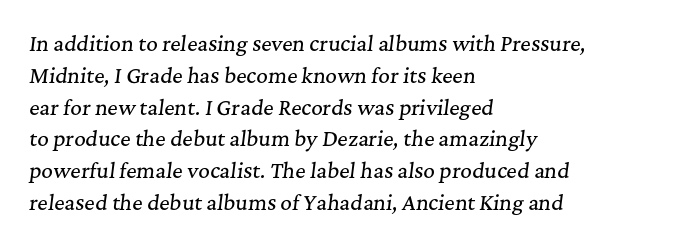
{"italic": "yes", "lean": "right", "slant_degrees": 7, "underline": "no", "align": "left", "line_spacing": "normal", "line_spacing_ratio": 1.59, "letter_spacing": "normal", "letter_spacing_em": 0.0, "glyph_px": 20}
